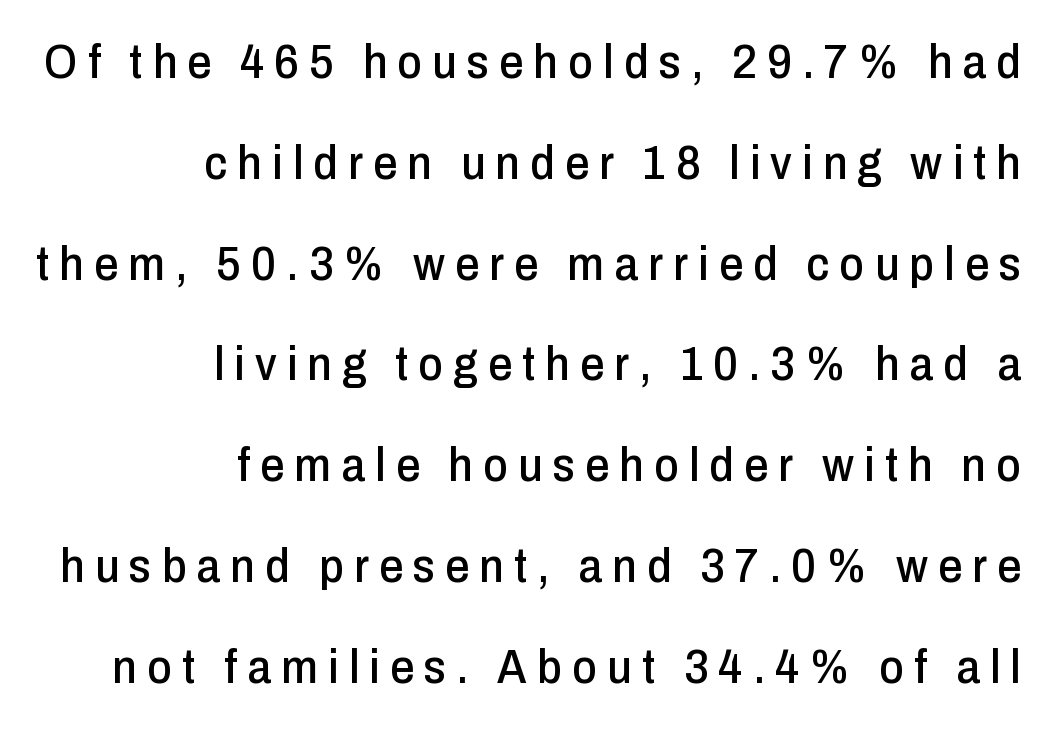
The font family rendered here belongs to the sans-serif group. Is the block centered? No — it sits flush against the right margin. What stands out about the letter spacing? Its width — letters are far apart. You can tell it's not italic because the verticals are truly vertical.
